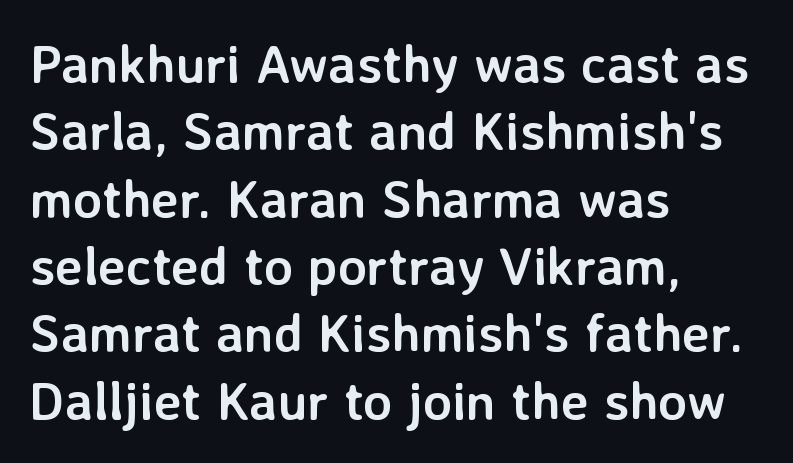
Q: Is the text bold? A: Yes.
Q: Is the text italic (slanted)? A: No, it is upright.
Q: Is the typeface a serif or a sans-serif typeface? A: Sans-serif.
Q: Is the text underlined? A: No.
Q: How is the paragraph aligned? A: Left-aligned.
Q: Is the spacing between letters normal or unusually wide? A: Normal.
Q: Is the spacing between lines tight, normal or loose? A: Normal.
Q: Width (condensed, normal, or wide)? A: Normal.
Q: Stroke contrast? A: Low.
Q: x-height? A: Medium.
Q: Monospaced? A: No.
